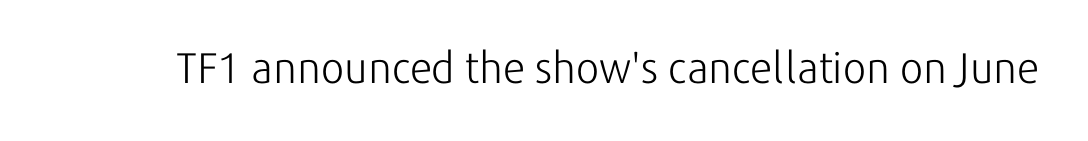
Q: Is the text bold? A: No.
Q: Is the text italic (slanted)? A: No, it is upright.
Q: Is the typeface a serif or a sans-serif typeface? A: Sans-serif.
Q: Is the text underlined? A: No.
Q: Is the spacing between letters normal or unusually wide? A: Normal.
Q: Width (condensed, normal, or wide)? A: Normal.
Q: Stroke contrast? A: Low.
Q: x-height? A: Medium.
Q: Monospaced? A: No.
